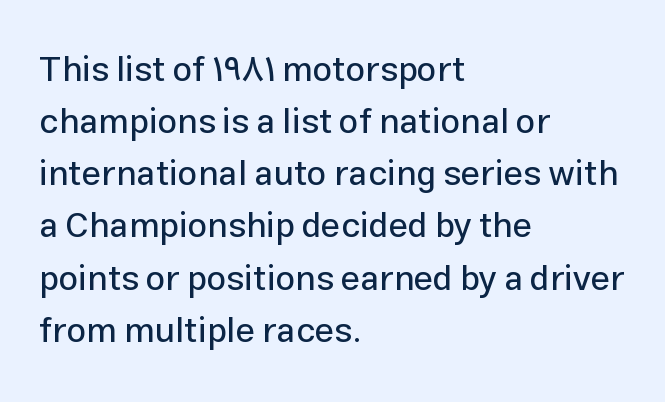
{"serif": "no", "italic": "no", "width": "normal", "stroke_contrast": "low", "x_height": "medium", "monospaced": "no", "underline": "no", "align": "left", "line_spacing": "normal", "line_spacing_ratio": 1.49, "letter_spacing": "normal", "letter_spacing_em": 0.0, "glyph_px": 35}
